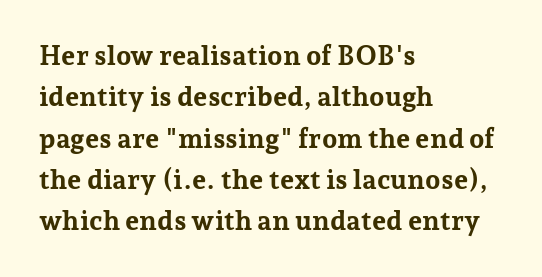
The image shows 27 px bold type, upright; set left-aligned, normal line spacing (1.53x), normal letter spacing, not underlined.
